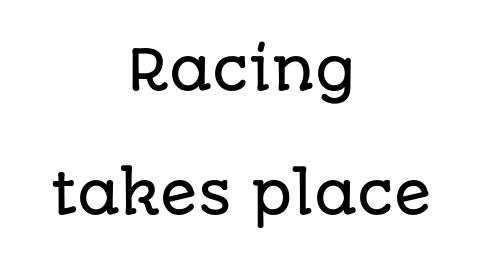
{"serif": "no", "italic": "no", "width": "normal", "stroke_contrast": "low", "x_height": "large", "monospaced": "no", "underline": "no", "align": "center", "line_spacing": "loose", "line_spacing_ratio": 2.25, "letter_spacing": "normal", "letter_spacing_em": 0.0, "glyph_px": 55}
